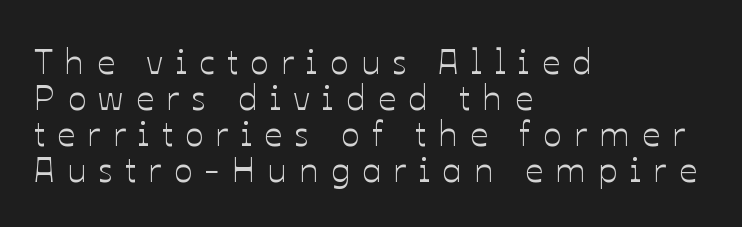
Q: Is the text italic (slanted)? A: No, it is upright.
Q: Is the text underlined? A: No.
Q: How is the paragraph aligned? A: Left-aligned.
Q: Is the spacing between letters normal or unusually wide? A: Unusually wide.
Q: Is the spacing between lines tight, normal or loose? A: Tight.
Q: Width (condensed, normal, or wide)? A: Normal.
Q: Stroke contrast? A: Low.
Q: x-height? A: Medium.
Q: Monospaced? A: No.
